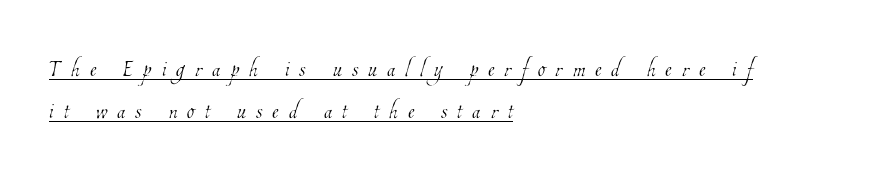
Underlining? Definitely there. Is this a heavy cut? Hardly; it is regular or lighter. Compared with typical body copy, the letter spacing here is much looser. These lines sit exactly where default settings would place them.
